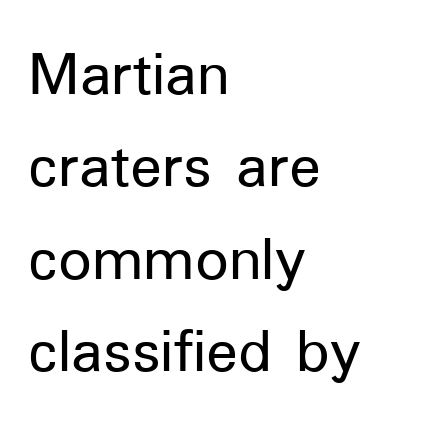
{"serif": "no", "italic": "no", "width": "normal", "stroke_contrast": "low", "x_height": "medium", "monospaced": "no", "underline": "no", "align": "left", "line_spacing": "normal", "line_spacing_ratio": 1.4, "letter_spacing": "normal", "letter_spacing_em": 0.0, "glyph_px": 66}
